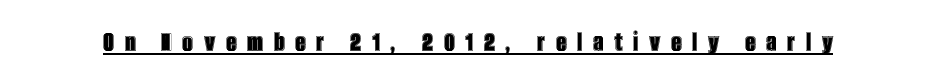
The image shows 29 px condensed type, upright; set unusually wide letter spacing (+0.37 em), underlined; a large x-height.
